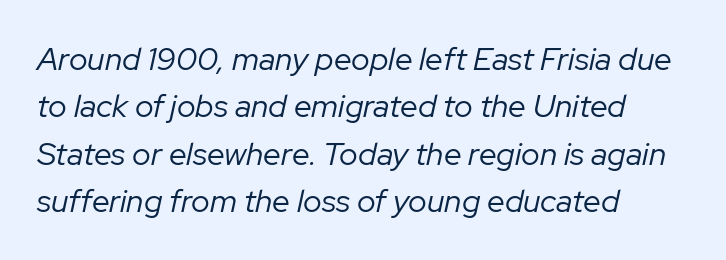
{"italic": "yes", "lean": "right", "slant_degrees": 12, "bold": "no", "weight": "regular", "width": "normal", "stroke_contrast": "low", "x_height": "medium", "monospaced": "no", "underline": "no", "align": "left", "line_spacing": "normal", "line_spacing_ratio": 1.48, "letter_spacing": "normal", "letter_spacing_em": 0.0, "glyph_px": 32}
